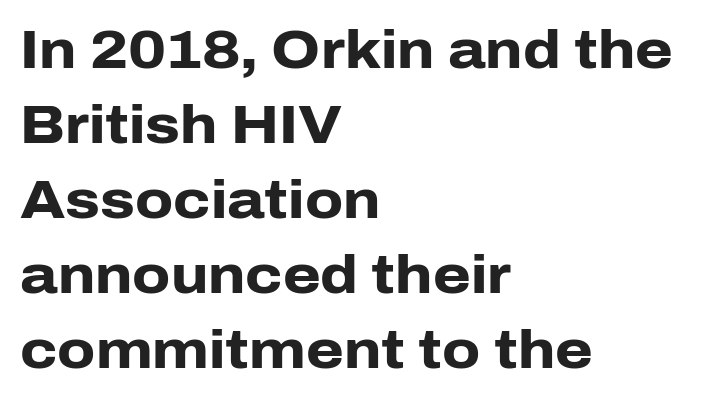
The designer left line spacing at the default. Typesetter's note: full bold, strokes at maximum text heaviness. This rendering uses left alignment, leaving the right contour irregular. This rendering features lettering with no underline. Nothing unusual about the tracking: characters are spaced as the font intends.
